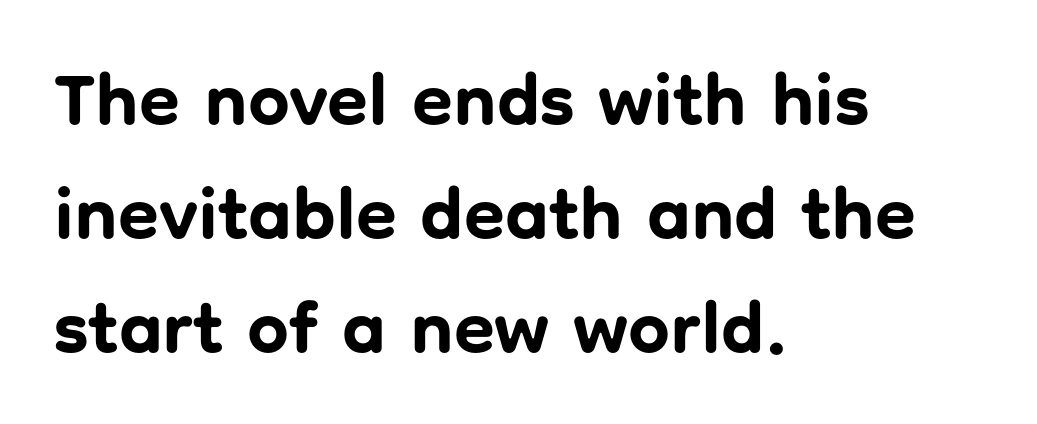
Q: Is the text bold? A: Yes.
Q: Is the text italic (slanted)? A: No, it is upright.
Q: Is the typeface a serif or a sans-serif typeface? A: Sans-serif.
Q: Is the text underlined? A: No.
Q: How is the paragraph aligned? A: Left-aligned.
Q: Is the spacing between letters normal or unusually wide? A: Normal.
Q: Is the spacing between lines tight, normal or loose? A: Normal.
Q: Width (condensed, normal, or wide)? A: Normal.
Q: Stroke contrast? A: Low.
Q: x-height? A: Medium.
Q: Monospaced? A: No.
